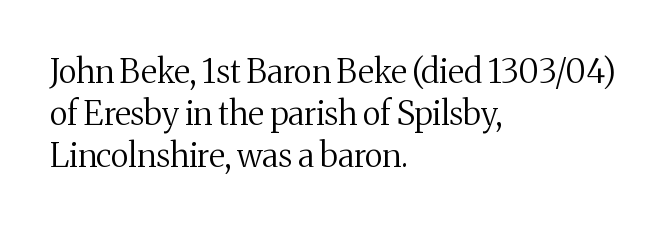
The image shows 33 px regular-weight serif type, upright; set left-aligned, normal line spacing (1.27x), normal letter spacing, not underlined; medium stroke contrast and a medium x-height.
